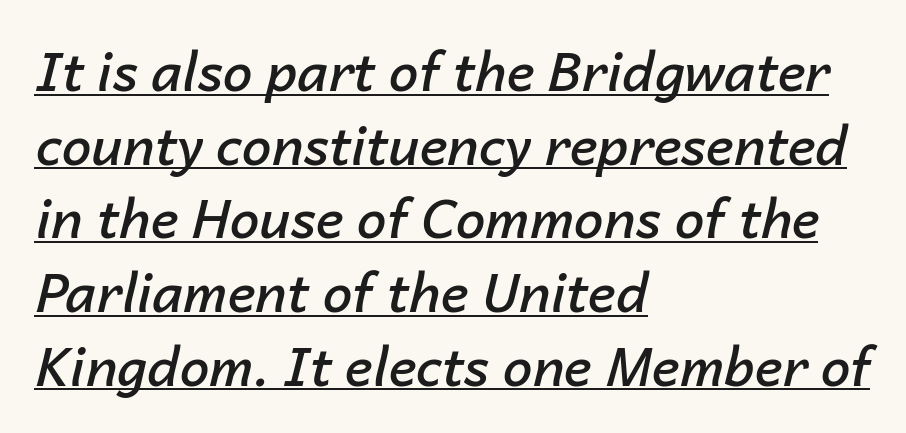
Q: Is the text bold? A: Semi-bold.
Q: Is the text italic (slanted)? A: Yes, it leans right by about 14 degrees.
Q: Is the text underlined? A: Yes.
Q: How is the paragraph aligned? A: Left-aligned.
Q: Is the spacing between letters normal or unusually wide? A: Normal.
Q: Is the spacing between lines tight, normal or loose? A: Normal.
Q: Width (condensed, normal, or wide)? A: Normal.
Q: Stroke contrast? A: Low.
Q: x-height? A: Medium.
Q: Monospaced? A: No.
